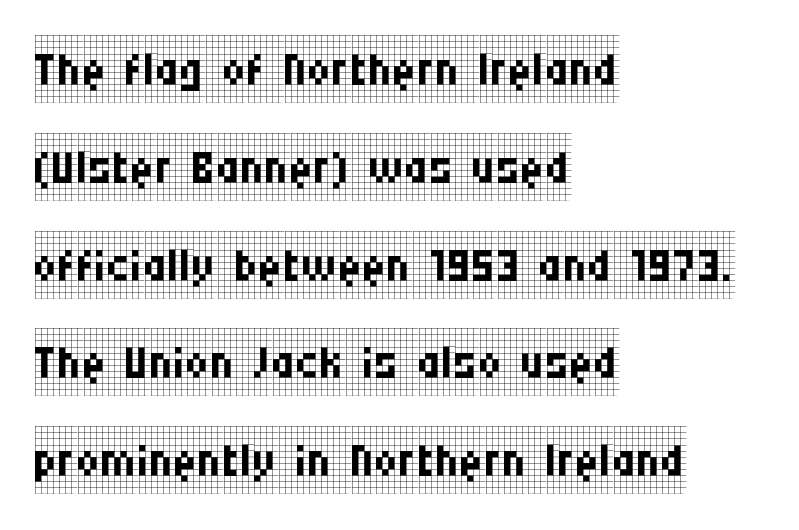
{"serif": "yes", "italic": "no", "bold": "no", "weight": "regular", "width": "condensed", "stroke_contrast": "low", "x_height": "large", "monospaced": "no", "underline": "no", "align": "left", "line_spacing": "normal", "line_spacing_ratio": 1.46, "letter_spacing": "normal", "letter_spacing_em": 0.0, "glyph_px": 67}
